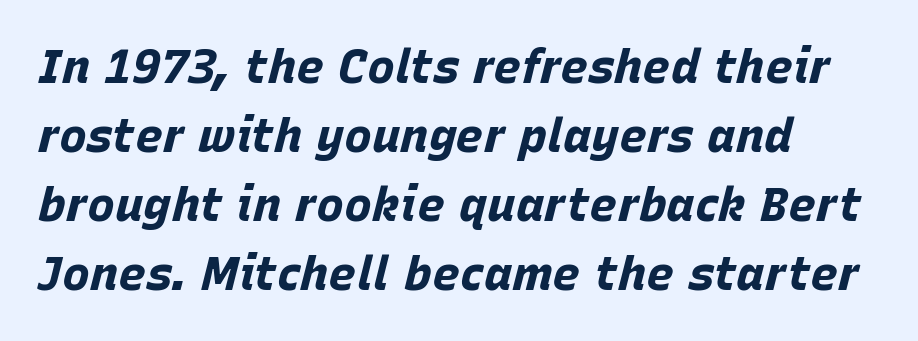
{"italic": "yes", "lean": "right", "slant_degrees": 15, "bold": "yes", "weight": "bold", "width": "normal", "stroke_contrast": "low", "x_height": "large", "monospaced": "no", "underline": "no", "align": "left", "line_spacing": "normal", "line_spacing_ratio": 1.47, "letter_spacing": "normal", "letter_spacing_em": 0.0, "glyph_px": 47}
